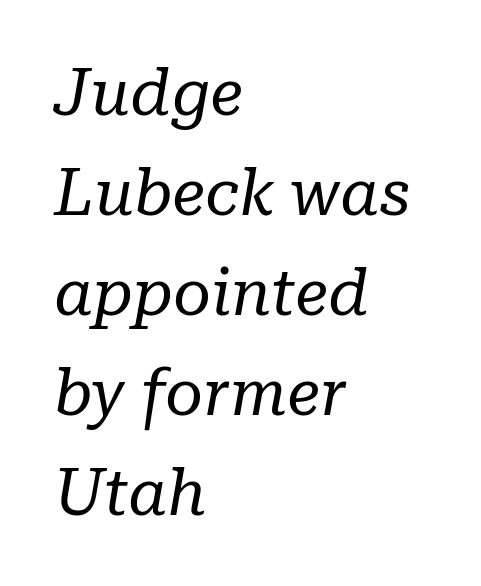
The image shows 65 px regular-weight serif type, italic (leaning right); set left-aligned, normal line spacing (1.54x), normal letter spacing, not underlined; low stroke contrast and a medium x-height.
